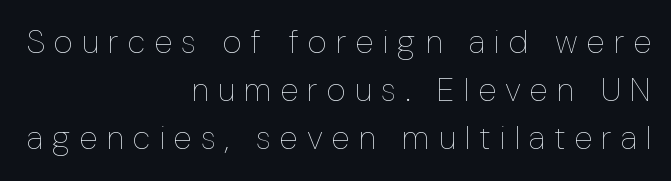
{"italic": "no", "bold": "no", "weight": "thin", "width": "condensed", "stroke_contrast": "low", "x_height": "medium", "monospaced": "no", "underline": "no", "align": "right", "line_spacing": "normal", "line_spacing_ratio": 1.46, "letter_spacing": "wide", "letter_spacing_em": 0.28, "glyph_px": 33}
